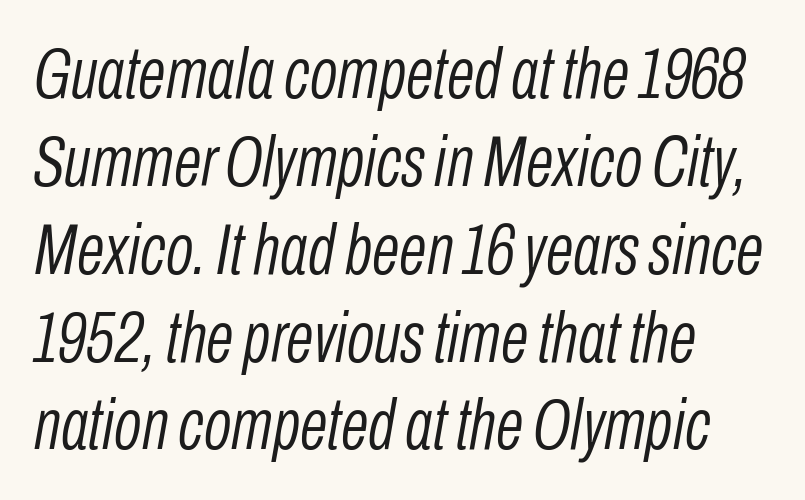
{"italic": "yes", "lean": "right", "slant_degrees": 10, "bold": "no", "weight": "light", "width": "condensed", "stroke_contrast": "low", "x_height": "medium", "monospaced": "no", "underline": "no", "align": "left", "line_spacing_ratio": 1.22, "letter_spacing": "normal", "letter_spacing_em": 0.0, "glyph_px": 72}
